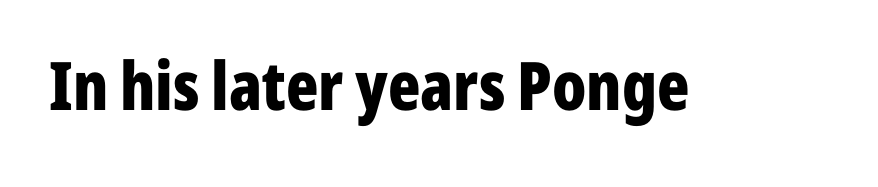
{"serif": "no", "italic": "no", "bold": "yes", "weight": "bold", "width": "condensed", "stroke_contrast": "low", "x_height": "medium", "monospaced": "no", "underline": "no", "letter_spacing": "normal", "letter_spacing_em": 0.0, "glyph_px": 67}
